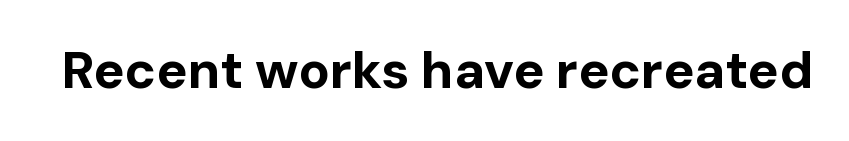
{"serif": "no", "italic": "no", "bold": "yes", "weight": "bold", "width": "normal", "stroke_contrast": "low", "x_height": "medium", "monospaced": "no", "underline": "no", "letter_spacing": "normal", "letter_spacing_em": 0.0, "glyph_px": 52}
